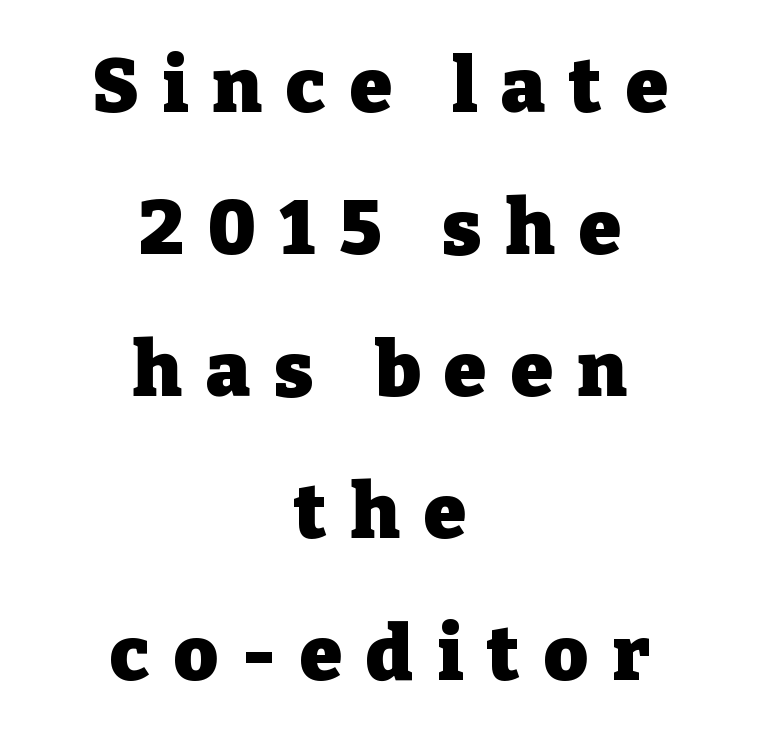
Letterform terminals end in serifs throughout the passage. These lines stack symmetrically, like a column narrowing and widening about its center. Nobody drew a line under any word here. Weight check: bold — yes, fully. This sample uses expanded letter spacing, leaving extra air between glyphs. Characters remain perfectly vertical along every line.
